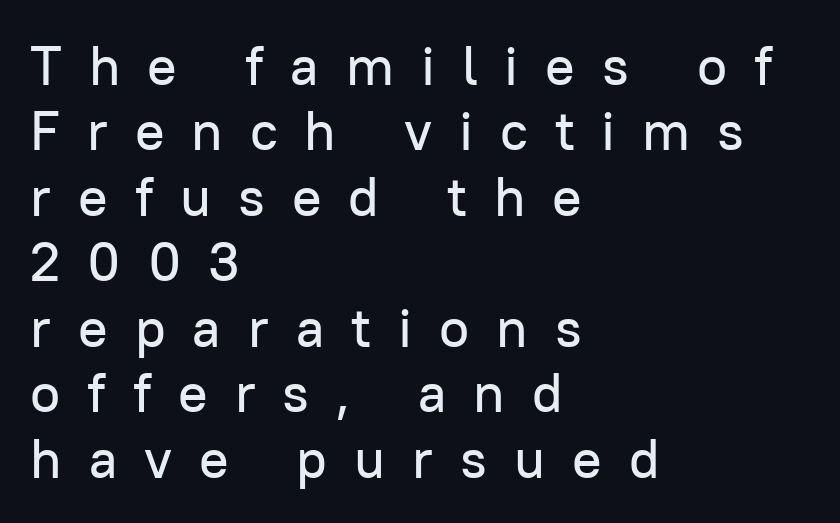
The image shows 55 px sans-serif type, upright; set left-aligned, line spacing 1.19x, unusually wide letter spacing (+0.49 em), not underlined; low stroke contrast and a medium x-height.
